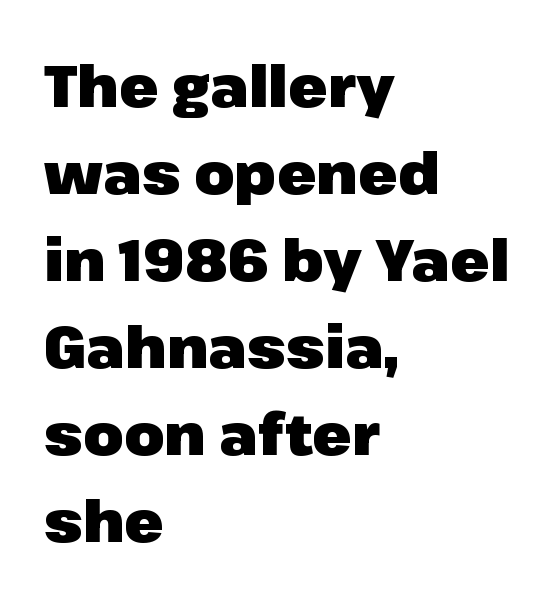
The rendering uses natural spacing where letterforms have individual widths. Every row of glyphs begins at an identical x-position on the left. Between one letter and the next there's only the usual sliver of space. The specimen reads as upright at a glance.
